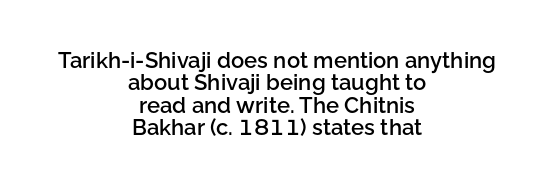
The image shows 22 px text type, upright; set centered, tight line spacing (1.02x), normal letter spacing, not underlined.
